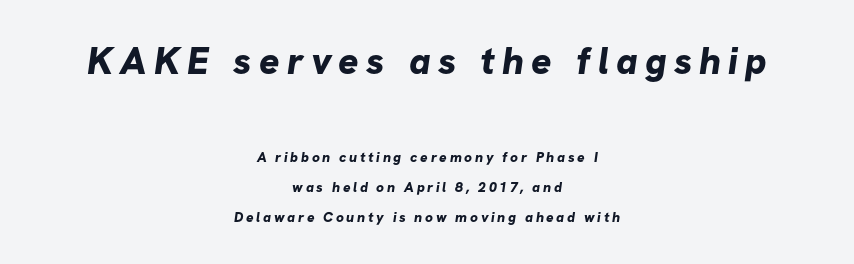
{"serif": "no", "bold": "yes", "weight": "bold", "width": "normal", "stroke_contrast": "low", "x_height": "medium", "monospaced": "no", "underline": "no", "align": "center", "line_spacing": "loose", "line_spacing_ratio": 2.15, "larger_block": "first", "size_ratio": 2.71, "glyph_px": 38}
